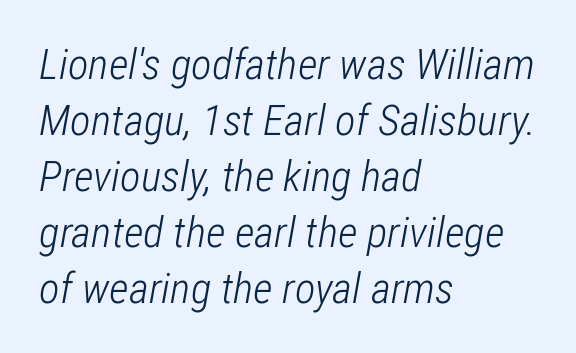
Each new line begins a customary step beneath the previous one. Think standard paragraph weight, or any step lighter than that. The compositor pushed each line to the left boundary. Is the letter spacing exaggerated? No — it looks like the ordinary default. Character widths vary here, with narrow letters taking less room than wide ones.
